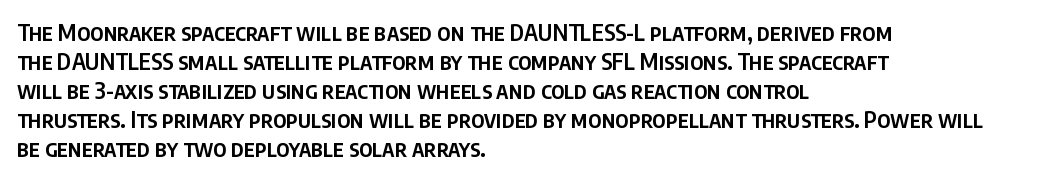
{"italic": "no", "bold": "semi", "underline": "no", "align": "left", "line_spacing": "normal", "line_spacing_ratio": 1.26, "letter_spacing": "normal", "letter_spacing_em": 0.0, "glyph_px": 23}
